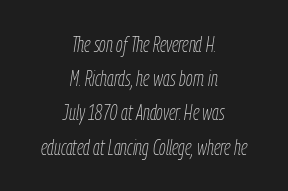
Q: Is the text bold? A: No.
Q: Is the text italic (slanted)? A: Yes, it leans right by about 9 degrees.
Q: Is the text underlined? A: No.
Q: How is the paragraph aligned? A: Centered.
Q: Is the spacing between letters normal or unusually wide? A: Normal.
Q: Is the spacing between lines tight, normal or loose? A: Normal.
